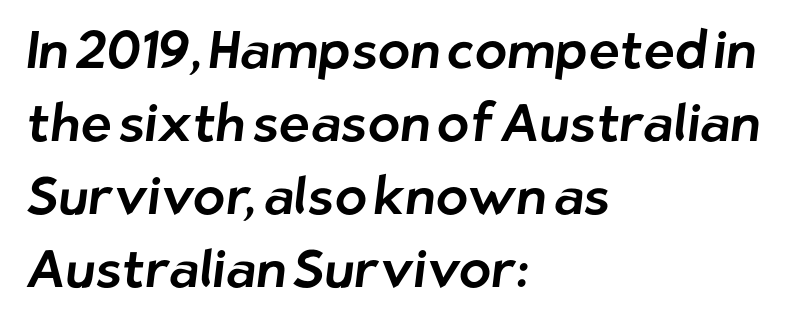
Nothing sits at the stroke ends, so this counts as sans-serif. Compared with a centered layout, this one pins lines to the left instead. You could call the tracking neutral — neither tight nor loose. Nobody drew a line under any word here. Each letter keeps its own natural width here, so spacing adapts to shape. Rows of type keep a routine distance in the vertical direction.
